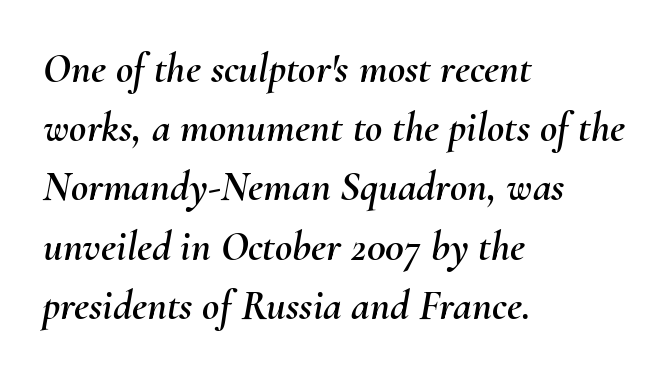
Q: Is the text italic (slanted)? A: Yes, it leans right by about 10 degrees.
Q: Is the text underlined? A: No.
Q: How is the paragraph aligned? A: Left-aligned.
Q: Is the spacing between letters normal or unusually wide? A: Normal.
Q: Is the spacing between lines tight, normal or loose? A: Normal.
Q: Width (condensed, normal, or wide)? A: Normal.
Q: Stroke contrast? A: Medium.
Q: x-height? A: Small.
Q: Monospaced? A: No.
